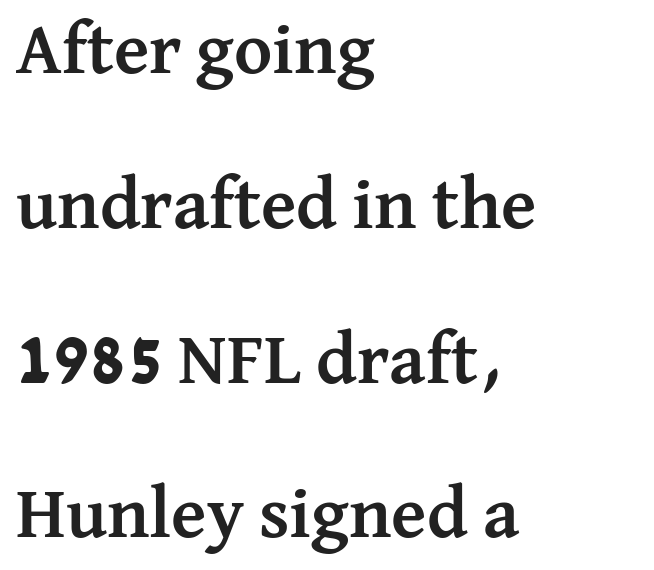
{"serif": "yes", "italic": "no", "bold": "yes", "weight": "semibold", "width": "normal", "stroke_contrast": "medium", "x_height": "medium", "monospaced": "no", "underline": "no", "align": "left", "line_spacing": "loose", "line_spacing_ratio": 2.12, "letter_spacing": "normal", "letter_spacing_em": 0.0, "glyph_px": 73}
